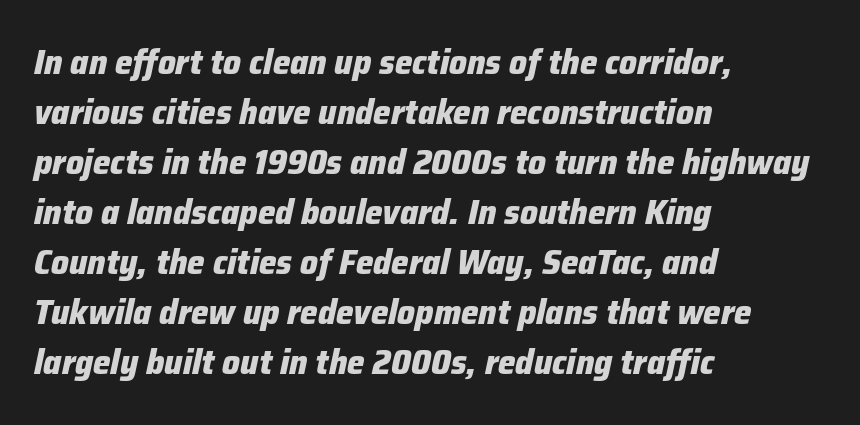
Q: Is the text bold? A: Yes.
Q: Is the text italic (slanted)? A: Yes, it leans right by about 12 degrees.
Q: Is the text underlined? A: No.
Q: How is the paragraph aligned? A: Left-aligned.
Q: Is the spacing between letters normal or unusually wide? A: Normal.
Q: Is the spacing between lines tight, normal or loose? A: Normal.
Q: Width (condensed, normal, or wide)? A: Normal.
Q: Stroke contrast? A: Low.
Q: x-height? A: Medium.
Q: Monospaced? A: No.
